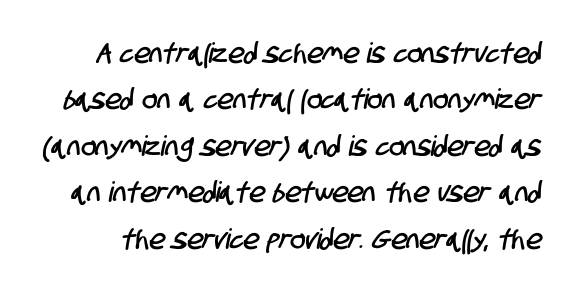
The image shows 28 px condensed sans-serif type; set normal line spacing (1.66x), normal letter spacing, not underlined; low stroke contrast and a large x-height.
